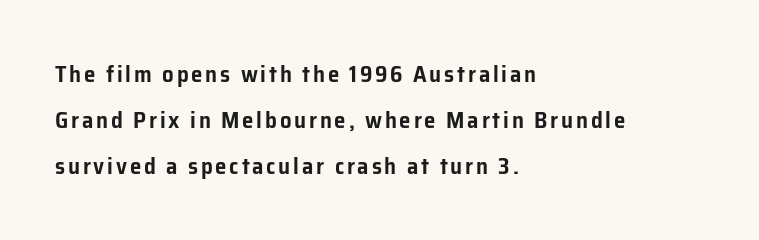
The image shows 23 px text type, upright; set left-aligned, loose line spacing (1.99x), not underlined.
